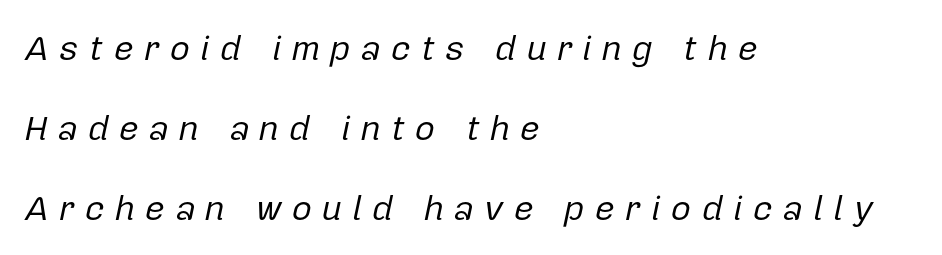
The image shows 35 px regular-weight type, italic (leaning right); set left-aligned, loose line spacing (2.28x), unusually wide letter spacing (+0.28 em), not underlined; low stroke contrast and a medium x-height.
